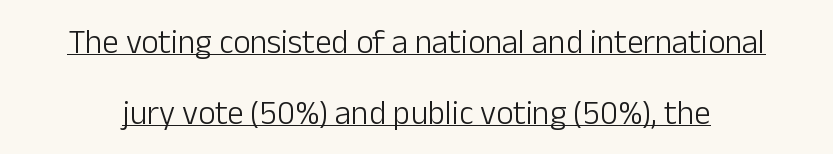
Q: Is the text bold? A: No.
Q: Is the text italic (slanted)? A: No, it is upright.
Q: Is the typeface a serif or a sans-serif typeface? A: Sans-serif.
Q: Is the text underlined? A: Yes.
Q: Is the spacing between letters normal or unusually wide? A: Normal.
Q: Is the spacing between lines tight, normal or loose? A: Loose.
Q: Width (condensed, normal, or wide)? A: Normal.
Q: Stroke contrast? A: Low.
Q: x-height? A: Medium.
Q: Monospaced? A: No.
